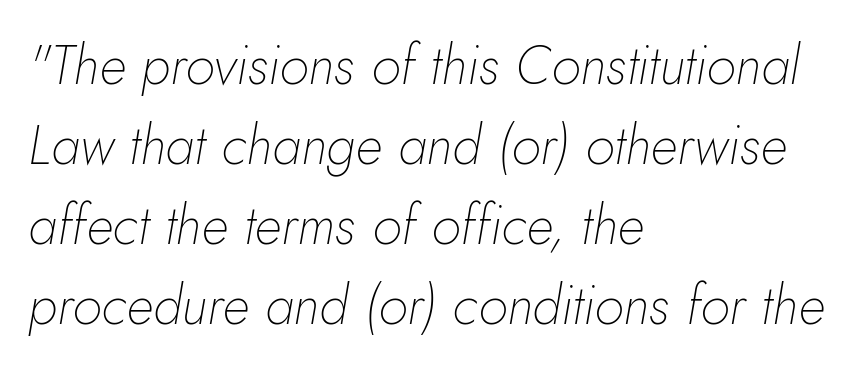
Q: Is the text bold? A: No.
Q: Is the text italic (slanted)? A: Yes, it leans right by about 10 degrees.
Q: Is the text underlined? A: No.
Q: How is the paragraph aligned? A: Left-aligned.
Q: Is the spacing between letters normal or unusually wide? A: Normal.
Q: Is the spacing between lines tight, normal or loose? A: Normal.
Q: Width (condensed, normal, or wide)? A: Normal.
Q: Stroke contrast? A: Low.
Q: x-height? A: Small.
Q: Monospaced? A: No.
